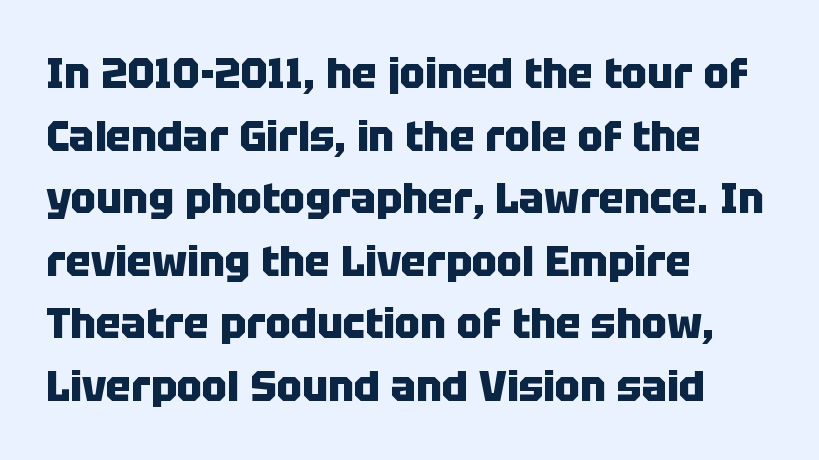
A typesetter would call this zero additional tracking. Decoration check: the copy has no underline. Think of a printed novel: that variable character pitch is what you see here. Heft: maximum for text — a bold. Students, observe: this is what conventionally led text looks like. All the whitespace from short lines collects on the right.
